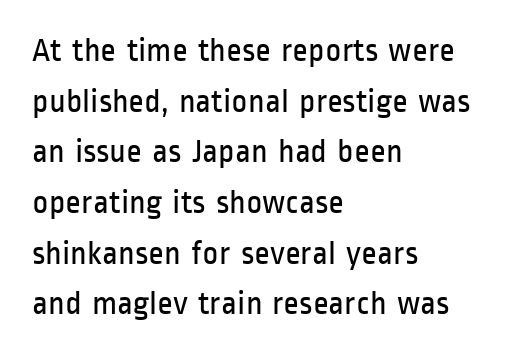
The image shows 34 px regular-weight, condensed sans-serif type, upright; set left-aligned, normal line spacing (1.49x), normal letter spacing, not underlined; low stroke contrast and a medium x-height.
